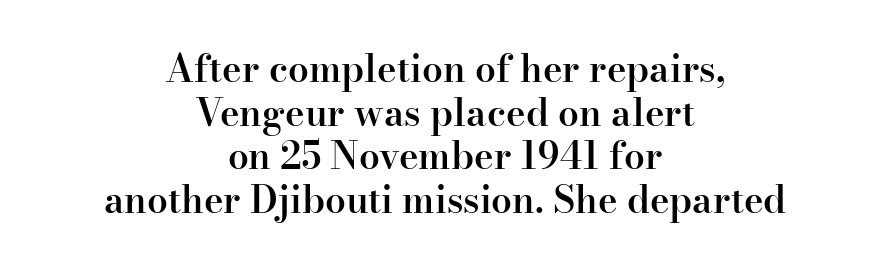
In CSS terms this would be text-align: center. Default kerning and tracking; the words read as compact shapes. Just letters on the line, the space beneath them empty. Proportional: the letters do not fall into vertical columns. Small tapered or slab feet sit at the stroke ends, so this counts as serif.
